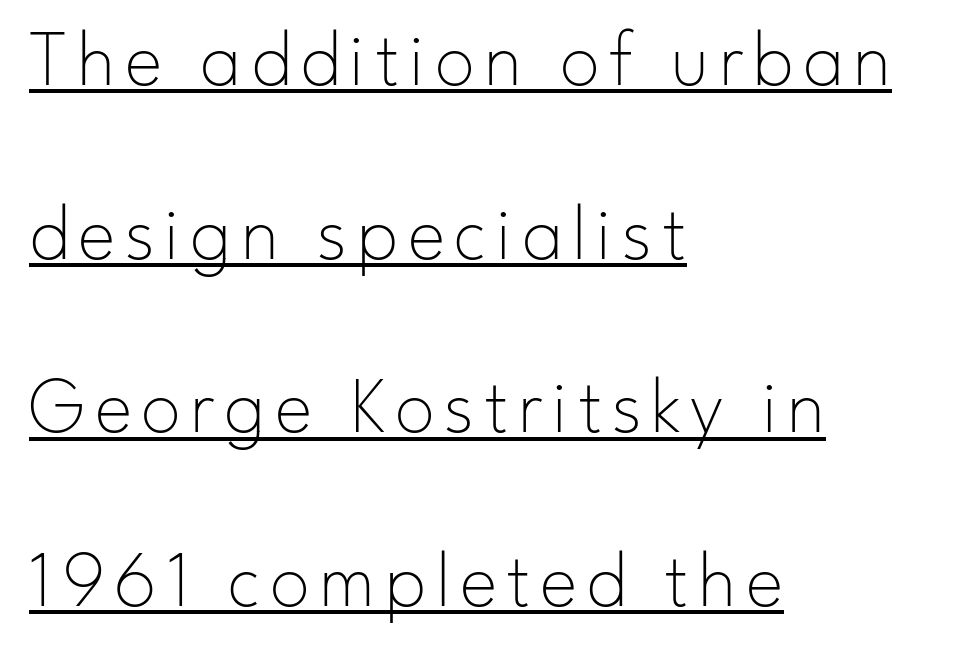
The image shows 80 px thin sans-serif type, upright; set left-aligned, loose line spacing (2.17x), underlined; low stroke contrast and a small x-height.
